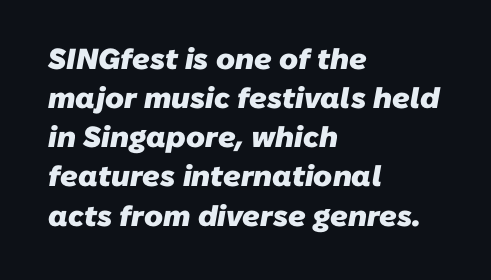
Q: Is the text bold? A: Yes.
Q: Is the typeface a serif or a sans-serif typeface? A: Sans-serif.
Q: Is the text underlined? A: No.
Q: How is the paragraph aligned? A: Left-aligned.
Q: Is the spacing between letters normal or unusually wide? A: Normal.
Q: Is the spacing between lines tight, normal or loose? A: Normal.
Q: Width (condensed, normal, or wide)? A: Normal.
Q: Stroke contrast? A: Low.
Q: x-height? A: Medium.
Q: Monospaced? A: No.
